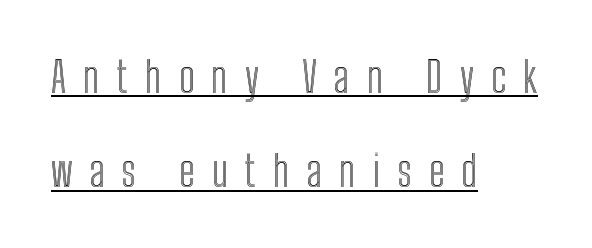
Visually the block forms a straight wall on the left and a jagged coastline on the right. Short note: letters widely spaced. If you measured baseline to baseline, you'd find a long distance. A continuous stroke trails under the words, as in a hyperlink. Every character sits straight up, as roman type does. These lines are rendered in a variable-pitch font.
